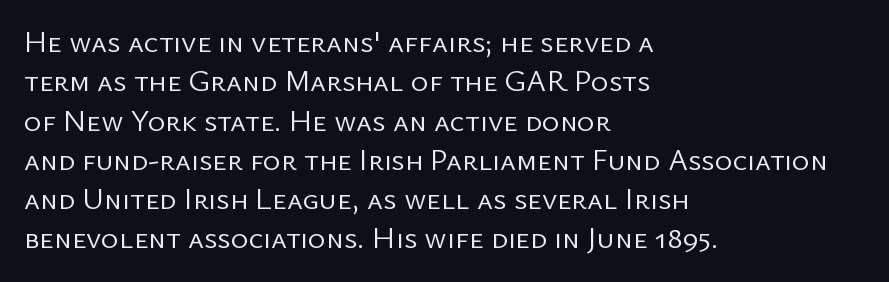
Is the stroke heavy? The answer is a plain regular-or-lighter. Does the copy run flush right? No — it runs flush left. Line spacing here is normal. The letters carry no serifs — their stems end cleanly without finishing strokes. The rendering keeps characters at their native spacing.
